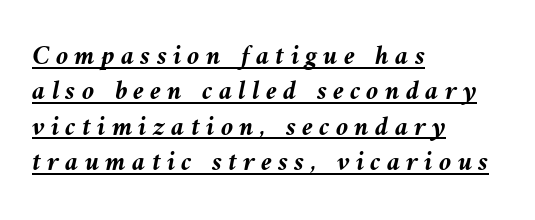
Q: Is the text bold? A: Yes.
Q: Is the text italic (slanted)? A: Yes, it leans left by about 10 degrees.
Q: Is the text underlined? A: Yes.
Q: How is the paragraph aligned? A: Left-aligned.
Q: Is the spacing between letters normal or unusually wide? A: Unusually wide.
Q: Is the spacing between lines tight, normal or loose? A: Normal.
Q: Width (condensed, normal, or wide)? A: Normal.
Q: Stroke contrast? A: Medium.
Q: x-height? A: Medium.
Q: Monospaced? A: No.
